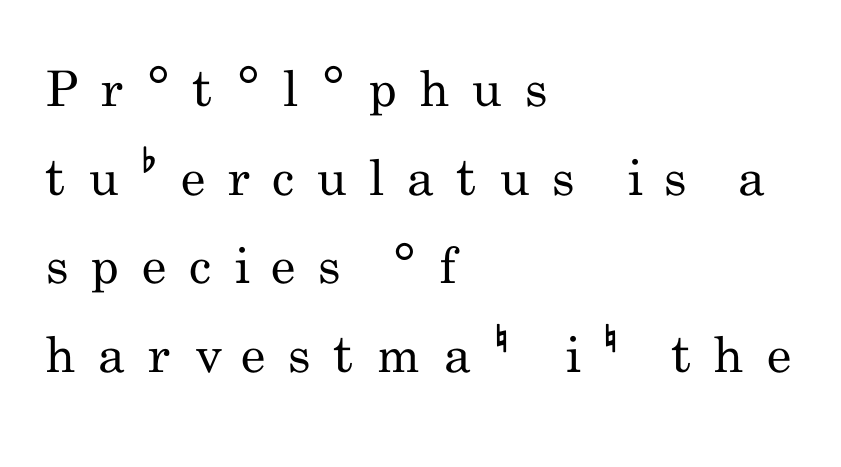
The image shows 49 px regular-weight, condensed sans-serif type, upright; set left-aligned, line spacing 1.81x, unusually wide letter spacing (+0.46 em), not underlined; low stroke contrast and a small x-height.
